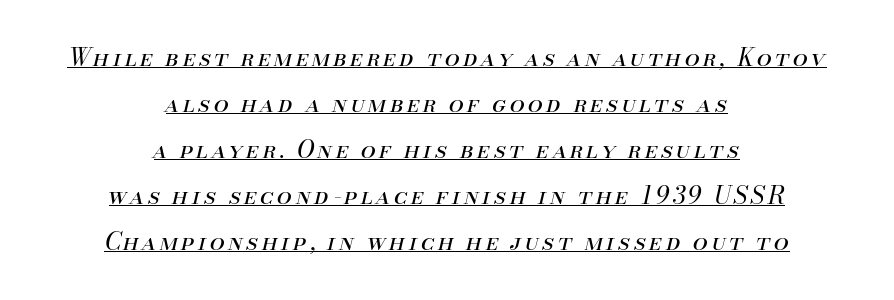
Q: Is the text bold? A: No.
Q: Is the text italic (slanted)? A: Yes, it leans right by about 13 degrees.
Q: Is the text underlined? A: Yes.
Q: How is the paragraph aligned? A: Centered.
Q: Is the spacing between lines tight, normal or loose? A: Loose.
